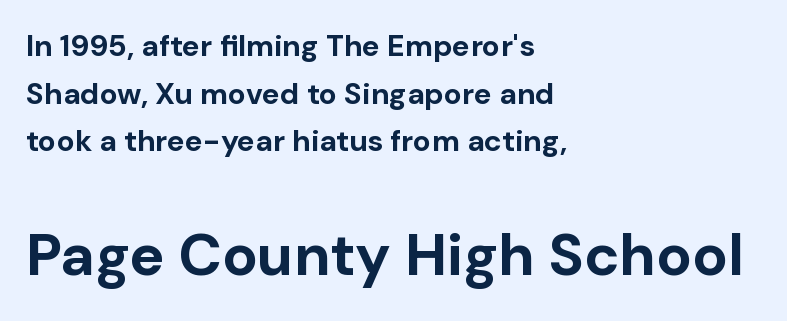
The image shows 59 px bold sans-serif type, upright; set left-aligned, normal line spacing (1.59x), normal letter spacing, not underlined; the second (bottom) block is 1.97x larger; low stroke contrast and a medium x-height.
